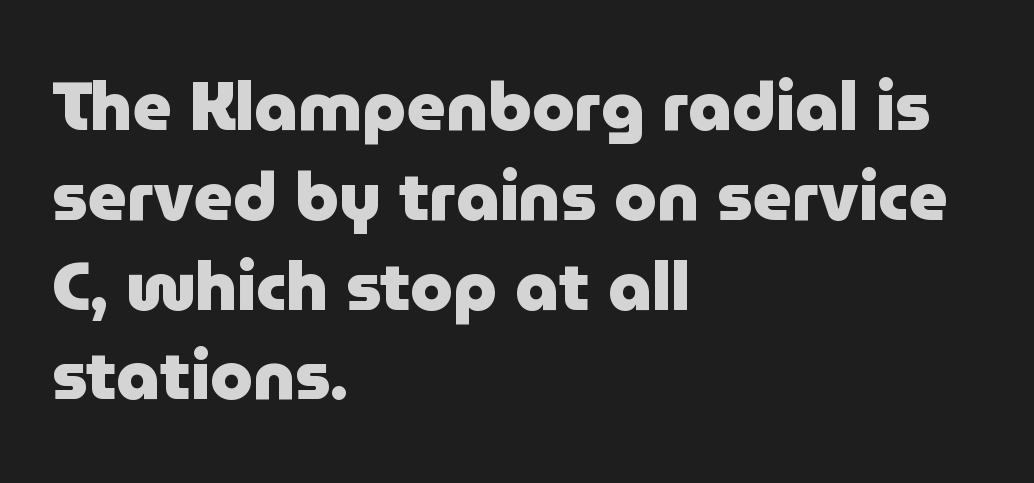
Q: Is the text bold? A: Yes.
Q: Is the text italic (slanted)? A: No, it is upright.
Q: Is the typeface a serif or a sans-serif typeface? A: Sans-serif.
Q: Is the text underlined? A: No.
Q: How is the paragraph aligned? A: Left-aligned.
Q: Is the spacing between letters normal or unusually wide? A: Normal.
Q: Is the spacing between lines tight, normal or loose? A: Normal.
Q: Width (condensed, normal, or wide)? A: Normal.
Q: Stroke contrast? A: Low.
Q: x-height? A: Medium.
Q: Monospaced? A: No.
